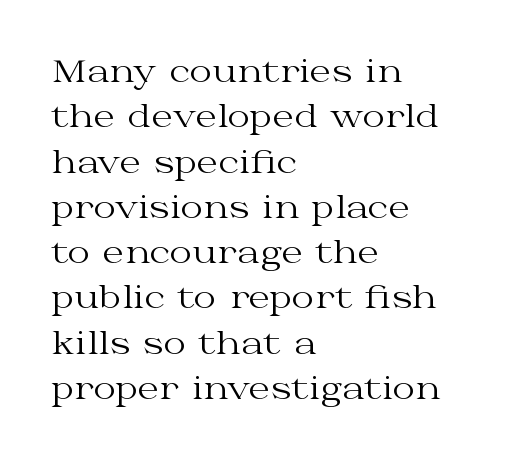
{"serif": "yes", "italic": "no", "bold": "no", "weight": "regular", "width": "wide", "stroke_contrast": "medium", "x_height": "medium", "monospaced": "no", "underline": "no", "align": "left", "line_spacing": "normal", "line_spacing_ratio": 1.46, "letter_spacing": "normal", "letter_spacing_em": 0.0, "glyph_px": 31}
